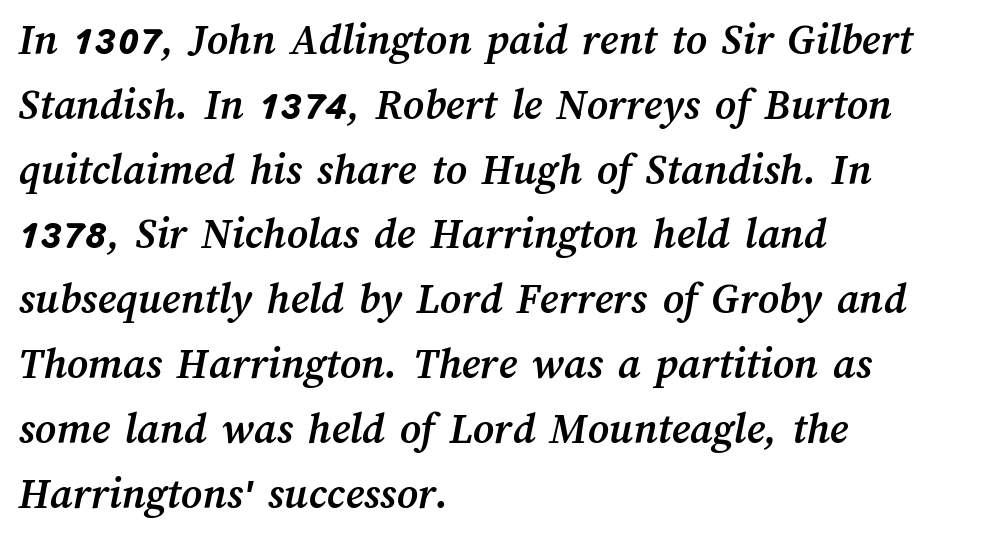
Characters follow at the spacing the type designer built in. Honestly, there is no underline to notice here at all. A dark, heavy texture on the line: the type is bold. The space between consecutive lines is moderate. This sample has the flowing, uneven cadence of proportional lettering.
